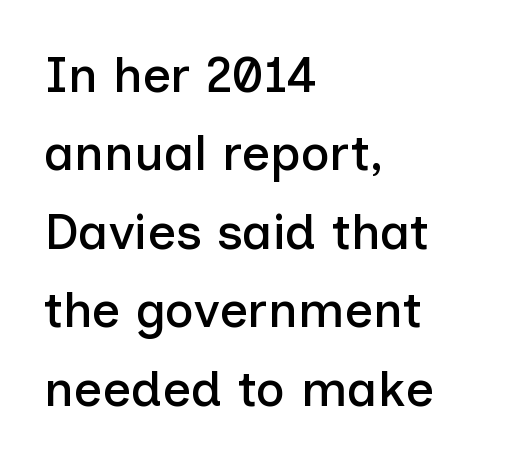
Posture: straight, roman, zero tilt. Note the varied advance widths — an 'i' is clearly narrower than an 'm'. Quick note: interline space is typical. The passage shown is not underscored anywhere. A student would call this left alignment; a typographer would say flush left, rag right.
